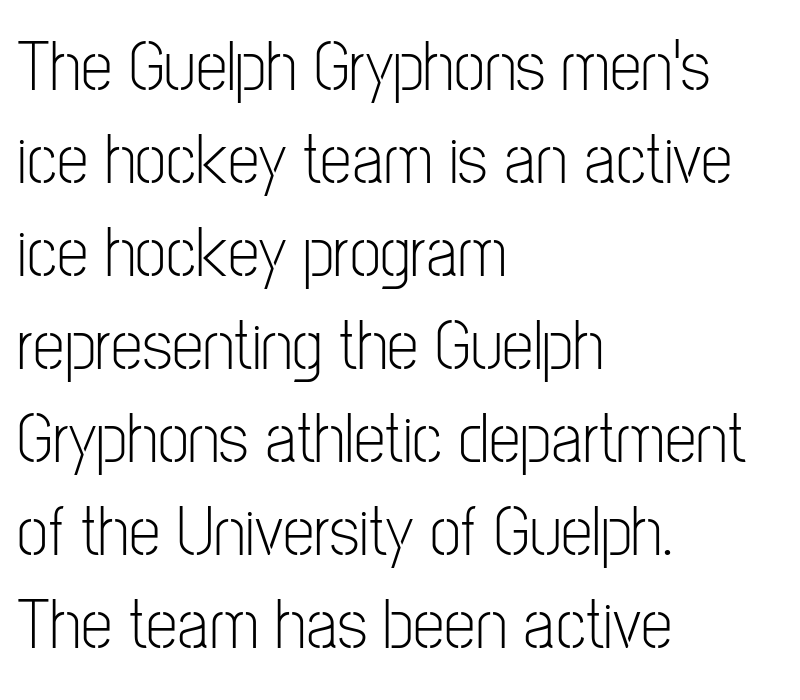
The image shows 71 px light, condensed sans-serif type, upright; set left-aligned, normal line spacing (1.31x), normal letter spacing, not underlined; low stroke contrast and a medium x-height.
